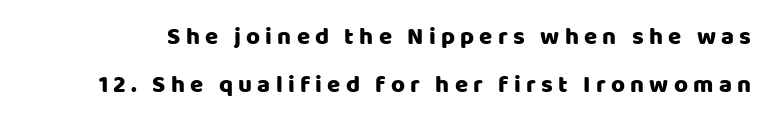
Q: Is the text italic (slanted)? A: No, it is upright.
Q: Is the text underlined? A: No.
Q: Is the spacing between letters normal or unusually wide? A: Unusually wide.
Q: Is the spacing between lines tight, normal or loose? A: Loose.
